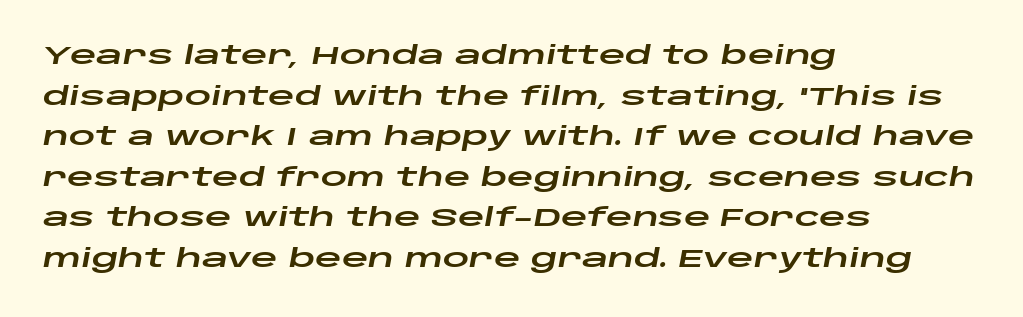
The image shows 26 px text type, italic (leaning right); set left-aligned, normal line spacing (1.56x), normal letter spacing, not underlined.
